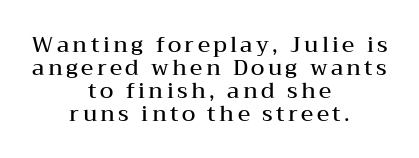
Quick note: not italic, upright. Underlining? Definitely not there. Neither beginnings nor endings align; midpoints do. Summary of weight: moderately heavy, a semibold. Compared with typical paragraphs, the rows here are closer together.
